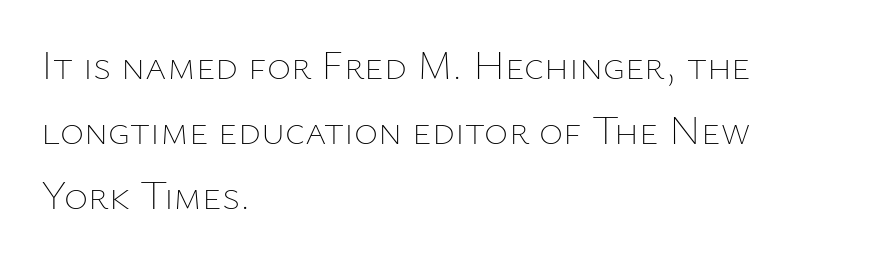
The image shows 41 px thin type, upright; set left-aligned, normal line spacing (1.58x), normal letter spacing, not underlined; low stroke contrast and a medium x-height.
